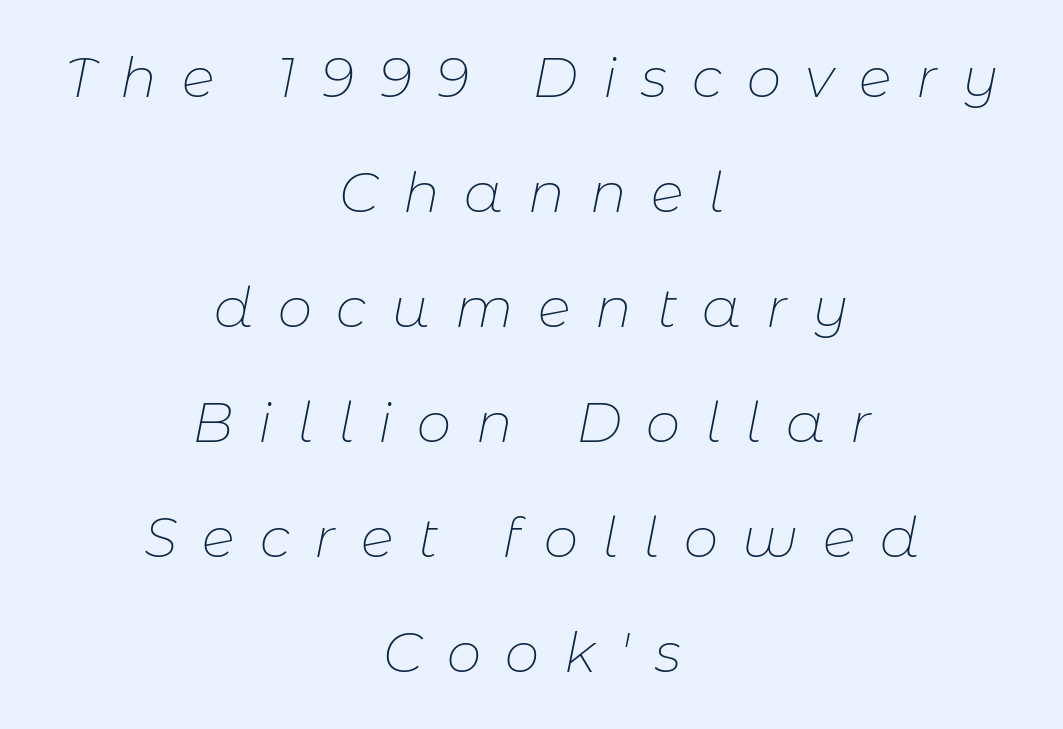
Rendered with sloped, italic letterforms. Loosely led — the rows are spread out. These glyphs show unthickened strokes, regular width or finer. Between one letter and the next there's a generous, obvious gap.
